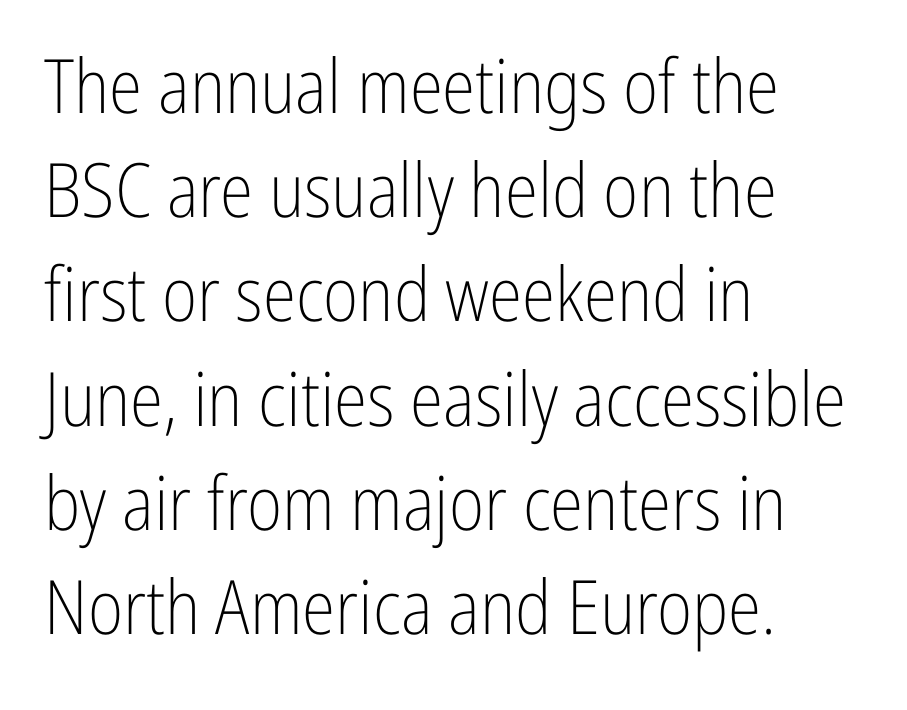
The type family on display is of the sans-serif kind. The face used here is proportionally spaced, like ordinary book or web type. The weight would be labelled regular, book, light, or lighter still. This sample keeps an unexceptional amount of space between lines. Ordinary non-slanted type is in use. In CSS terms this would be text-align: left.
